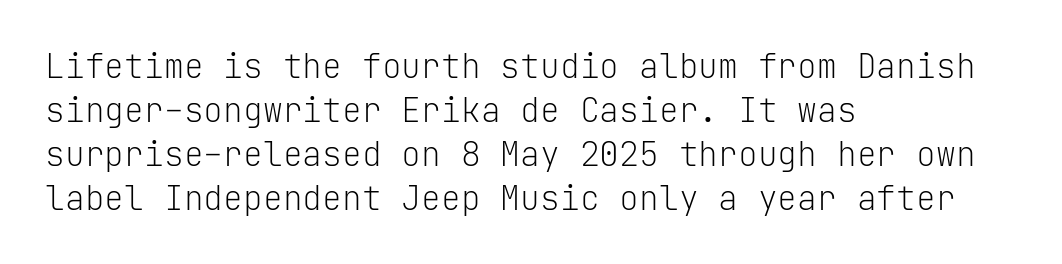
The image shows 33 px light sans-serif type, upright, monospaced; set left-aligned, normal line spacing (1.33x), normal letter spacing, not underlined; low stroke contrast and a medium x-height.
